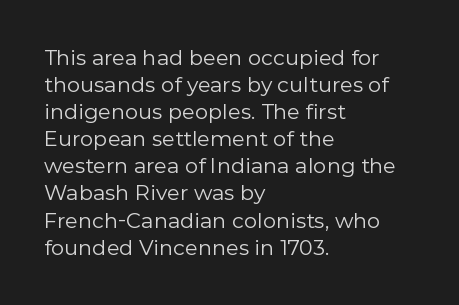
The image shows 21 px text type, upright; set left-aligned, normal line spacing (1.29x), normal letter spacing, not underlined.
